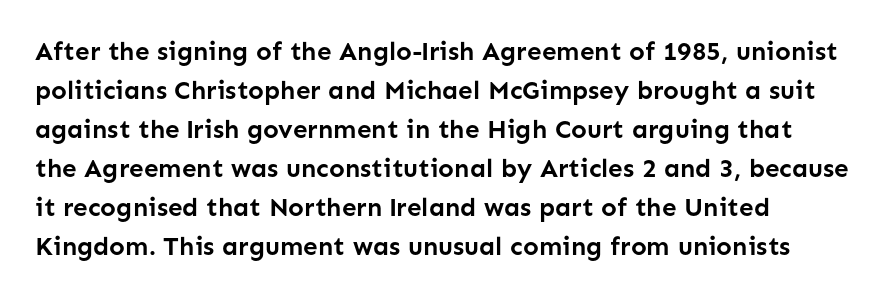
Successive baselines arrive at the customary interval. Nope, not italic — everything's standing straight. Stroke thickness is high; the sample reads as a true bold. Line starts are locked; line ends wander. Clear beneath every line of the passage. The line texture is even and compact thanks to regular tracking.
